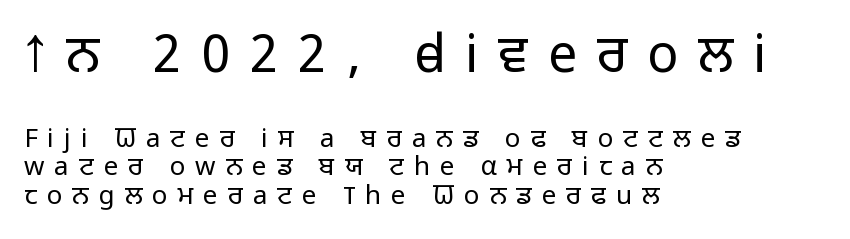
The image shows 52 px light sans-serif type, upright; set left-aligned, tight line spacing (1.1x), unusually wide letter spacing (+0.38 em), not underlined; the first (top) block is 2.0x larger; low stroke contrast and a medium x-height.
